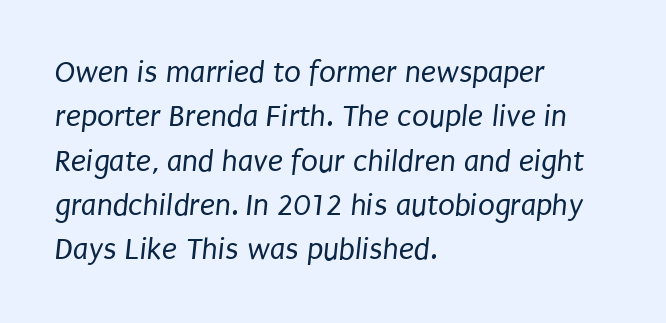
The image shows 31 px regular-weight, condensed sans-serif type; set left-aligned, normal line spacing (1.43x), normal letter spacing, not underlined; low stroke contrast and a large x-height.
